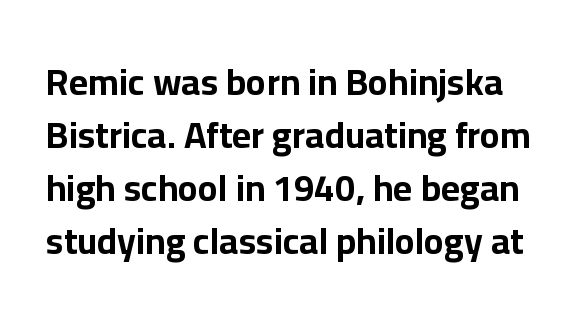
Q: Is the text bold? A: Yes.
Q: Is the text italic (slanted)? A: No, it is upright.
Q: Is the typeface a serif or a sans-serif typeface? A: Sans-serif.
Q: Is the text underlined? A: No.
Q: Is the spacing between letters normal or unusually wide? A: Normal.
Q: Is the spacing between lines tight, normal or loose? A: Normal.
Q: Width (condensed, normal, or wide)? A: Normal.
Q: Stroke contrast? A: Low.
Q: x-height? A: Medium.
Q: Monospaced? A: No.
